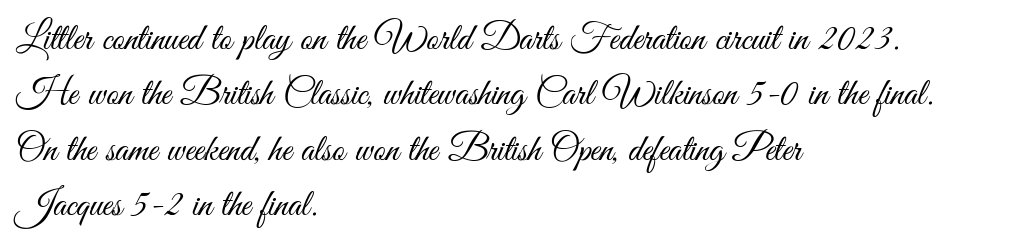
Q: Is the text bold? A: No.
Q: Is the text italic (slanted)? A: Yes.
Q: Is the typeface a serif or a sans-serif typeface? A: Sans-serif.
Q: Is the text underlined? A: No.
Q: How is the paragraph aligned? A: Left-aligned.
Q: Is the spacing between letters normal or unusually wide? A: Normal.
Q: Is the spacing between lines tight, normal or loose? A: Normal.
Q: Width (condensed, normal, or wide)? A: Condensed.
Q: Stroke contrast? A: Medium.
Q: x-height? A: Small.
Q: Monospaced? A: No.
